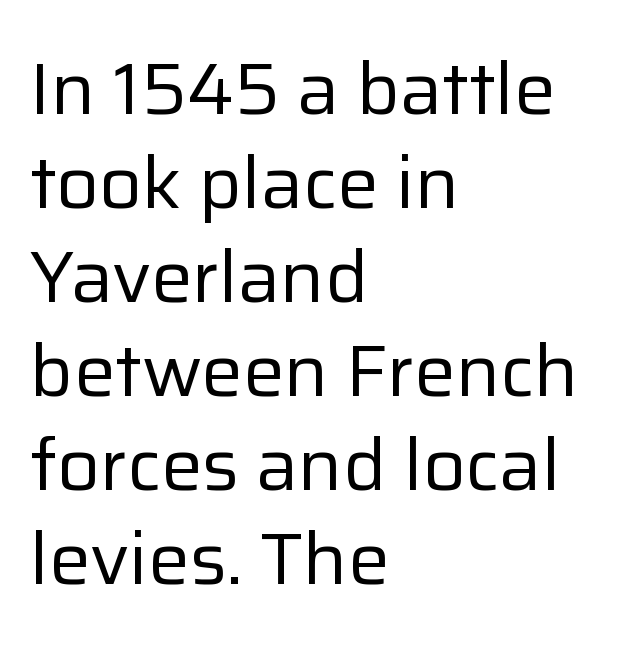
{"serif": "no", "italic": "no", "bold": "no", "weight": "regular", "width": "normal", "stroke_contrast": "low", "x_height": "medium", "monospaced": "no", "underline": "no", "align": "left", "line_spacing": "normal", "line_spacing_ratio": 1.27, "letter_spacing": "normal", "letter_spacing_em": 0.0, "glyph_px": 74}
